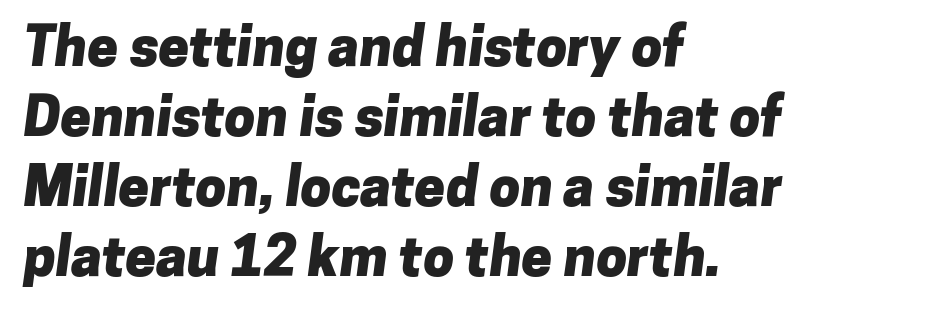
Q: Is the text bold? A: Yes.
Q: Is the typeface a serif or a sans-serif typeface? A: Sans-serif.
Q: Is the text underlined? A: No.
Q: How is the paragraph aligned? A: Left-aligned.
Q: Is the spacing between letters normal or unusually wide? A: Normal.
Q: Is the spacing between lines tight, normal or loose? A: Normal.
Q: Width (condensed, normal, or wide)? A: Normal.
Q: Stroke contrast? A: Low.
Q: x-height? A: Medium.
Q: Monospaced? A: No.
